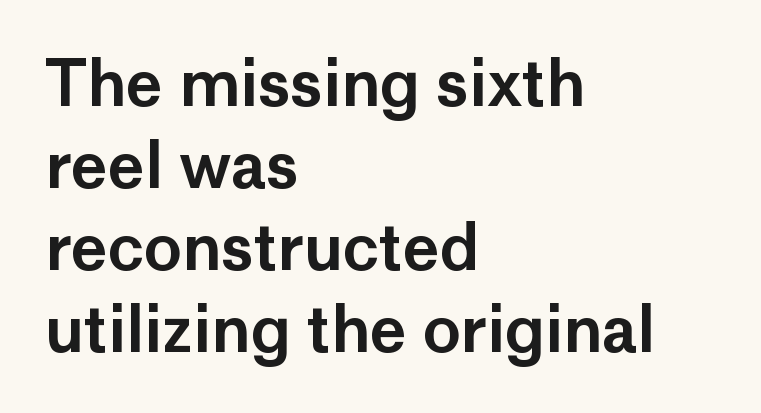
Q: Is the text italic (slanted)? A: No, it is upright.
Q: Is the typeface a serif or a sans-serif typeface? A: Sans-serif.
Q: Is the text underlined? A: No.
Q: How is the paragraph aligned? A: Left-aligned.
Q: Is the spacing between letters normal or unusually wide? A: Normal.
Q: Is the spacing between lines tight, normal or loose? A: Normal.
Q: Width (condensed, normal, or wide)? A: Normal.
Q: Stroke contrast? A: Low.
Q: x-height? A: Medium.
Q: Monospaced? A: No.
